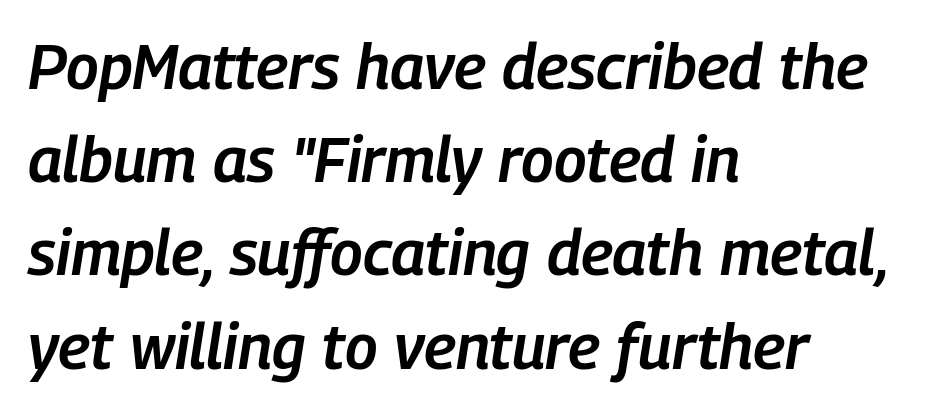
The lettering tilts uniformly, giving the passage an italic look. Words float on clear page, feet unadorned. Strokes here are thickened, but only to semibold level. Compared with a centered layout, this one pins lines to the left instead. Is this a fixed-width face? No — the glyphs have proportional, varying widths.
